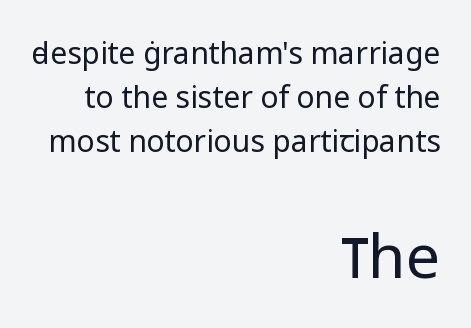
{"serif": "no", "italic": "no", "bold": "no", "weight": "regular", "width": "normal", "stroke_contrast": "low", "x_height": "medium", "monospaced": "no", "underline": "no", "align": "right", "line_spacing": "normal", "line_spacing_ratio": 1.47, "letter_spacing": "normal", "letter_spacing_em": 0.0, "larger_block": "second", "size_ratio": 2.03, "glyph_px": 61}
